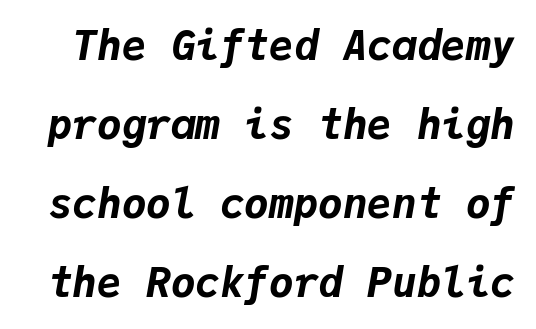
{"italic": "yes", "lean": "right", "slant_degrees": 9, "bold": "yes", "weight": "bold", "width": "normal", "stroke_contrast": "low", "x_height": "medium", "monospaced": "yes", "underline": "no", "line_spacing": "loose", "line_spacing_ratio": 1.93, "letter_spacing": "normal", "letter_spacing_em": 0.0, "glyph_px": 41}
